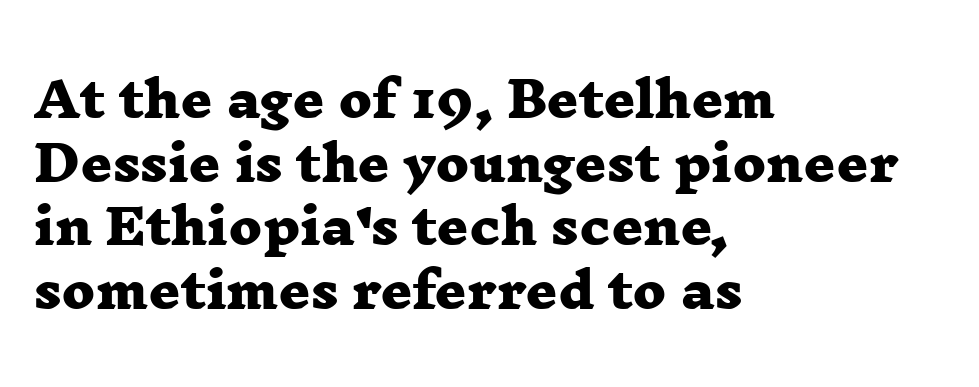
The specimen omits any rule beneath the text block's lines. This sample is left-justified, so line endings fall wherever the words run out. The letters advance in unequal steps, a hallmark of proportional type. Reading down the column, the eye jumps a familiar distance to each next line.
